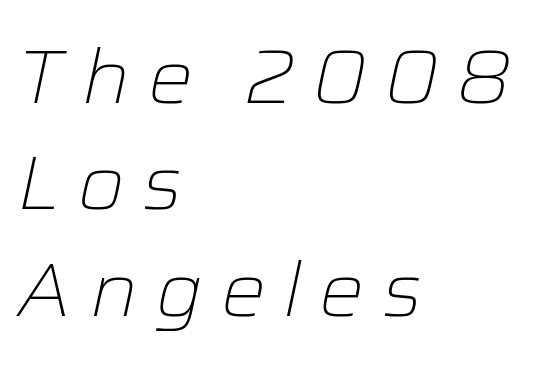
{"italic": "yes", "lean": "right", "slant_degrees": 12, "bold": "no", "weight": "light", "width": "normal", "stroke_contrast": "low", "x_height": "medium", "monospaced": "no", "underline": "no", "align": "left", "line_spacing": "normal", "line_spacing_ratio": 1.42, "letter_spacing": "wide", "letter_spacing_em": 0.23, "glyph_px": 75}
